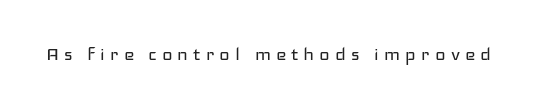
Q: Is the text bold? A: No.
Q: Is the text italic (slanted)? A: No, it is upright.
Q: Is the text underlined? A: No.
Q: Is the spacing between letters normal or unusually wide? A: Unusually wide.
